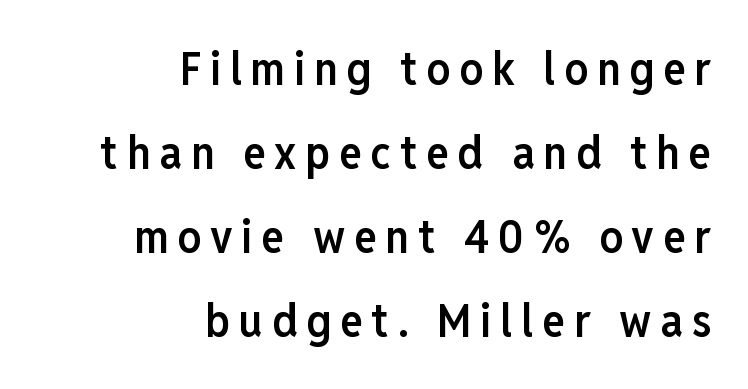
{"serif": "no", "italic": "no", "bold": "semi", "weight": "semibold", "width": "condensed", "stroke_contrast": "low", "x_height": "medium", "monospaced": "no", "underline": "no", "align": "right", "line_spacing_ratio": 1.79, "glyph_px": 47}
